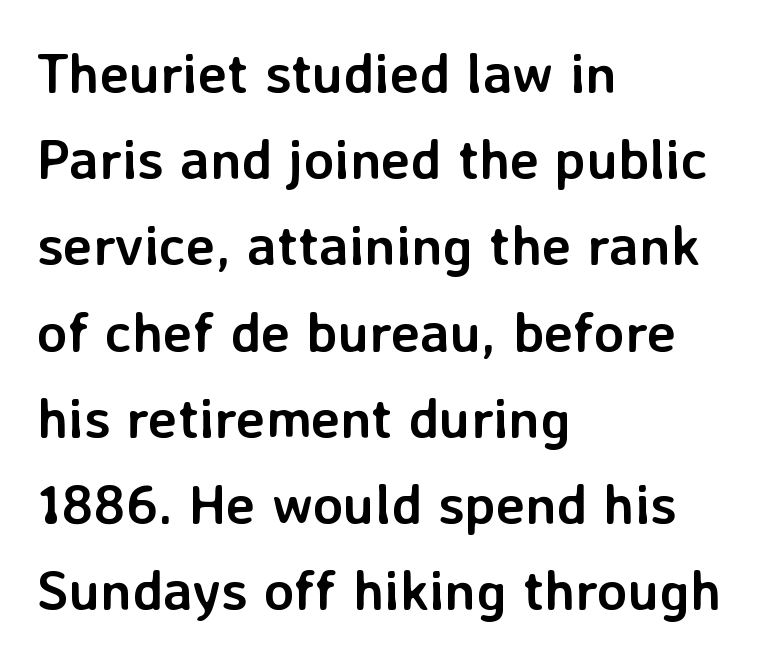
The image shows 56 px semibold sans-serif type, upright; set left-aligned, normal line spacing (1.54x), normal letter spacing, not underlined; low stroke contrast and a medium x-height.
